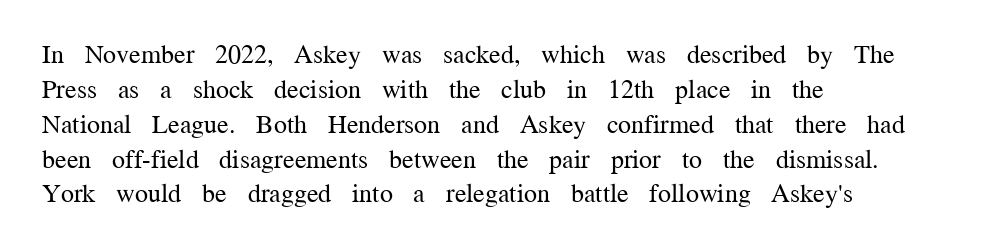
The image shows 26 px text type, upright; set left-aligned, normal line spacing (1.34x), normal letter spacing, not underlined.
